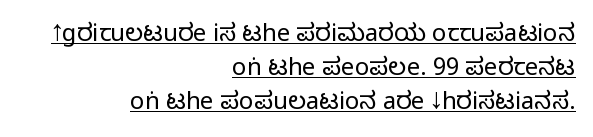
Q: Is the text bold? A: No.
Q: Is the text italic (slanted)? A: No, it is upright.
Q: Is the text underlined? A: Yes.
Q: How is the paragraph aligned? A: Right-aligned.
Q: Is the spacing between letters normal or unusually wide? A: Normal.
Q: Is the spacing between lines tight, normal or loose? A: Normal.
